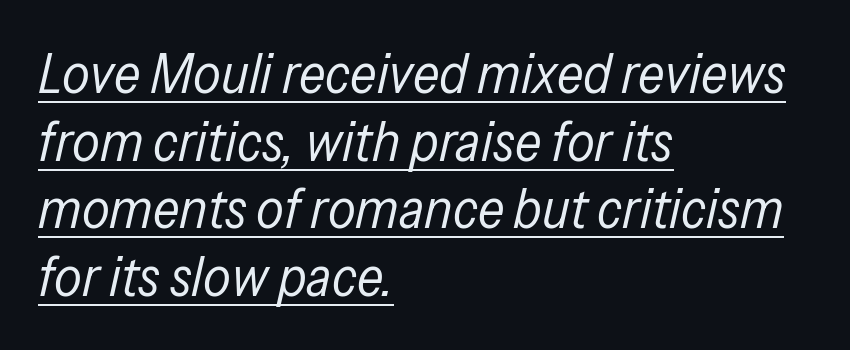
{"italic": "yes", "lean": "right", "slant_degrees": 13, "bold": "no", "weight": "regular", "width": "condensed", "stroke_contrast": "low", "x_height": "medium", "monospaced": "no", "underline": "yes", "align": "left", "line_spacing_ratio": 1.23, "letter_spacing": "normal", "letter_spacing_em": 0.0, "glyph_px": 55}
